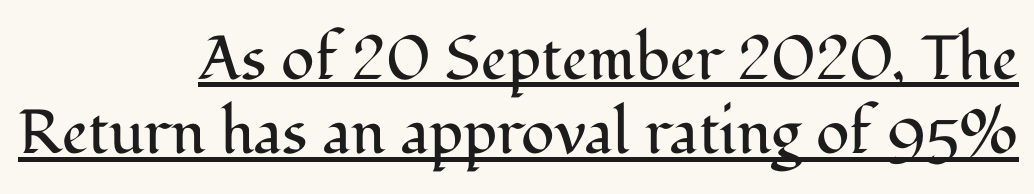
Q: Is the text bold? A: No.
Q: Is the text italic (slanted)? A: No, it is upright.
Q: Is the typeface a serif or a sans-serif typeface? A: Serif.
Q: Is the text underlined? A: Yes.
Q: How is the paragraph aligned? A: Right-aligned.
Q: Is the spacing between letters normal or unusually wide? A: Normal.
Q: Width (condensed, normal, or wide)? A: Normal.
Q: Stroke contrast? A: Medium.
Q: x-height? A: Medium.
Q: Monospaced? A: No.
